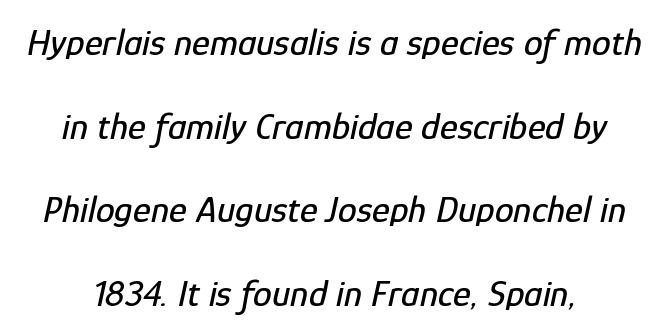
The image shows 38 px condensed type, italic (leaning right); set loose line spacing (2.2x), normal letter spacing, not underlined; low stroke contrast and a medium x-height.
